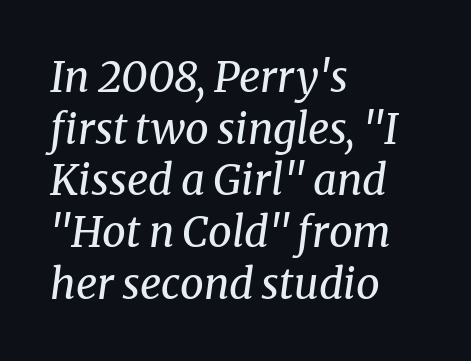
How are the letters spaced? Ordinarily, with no added tracking. The face used here is proportionally spaced, like ordinary book or web type. Yep, that's italic — everything's leaning. Check under the words: just untouched page.
